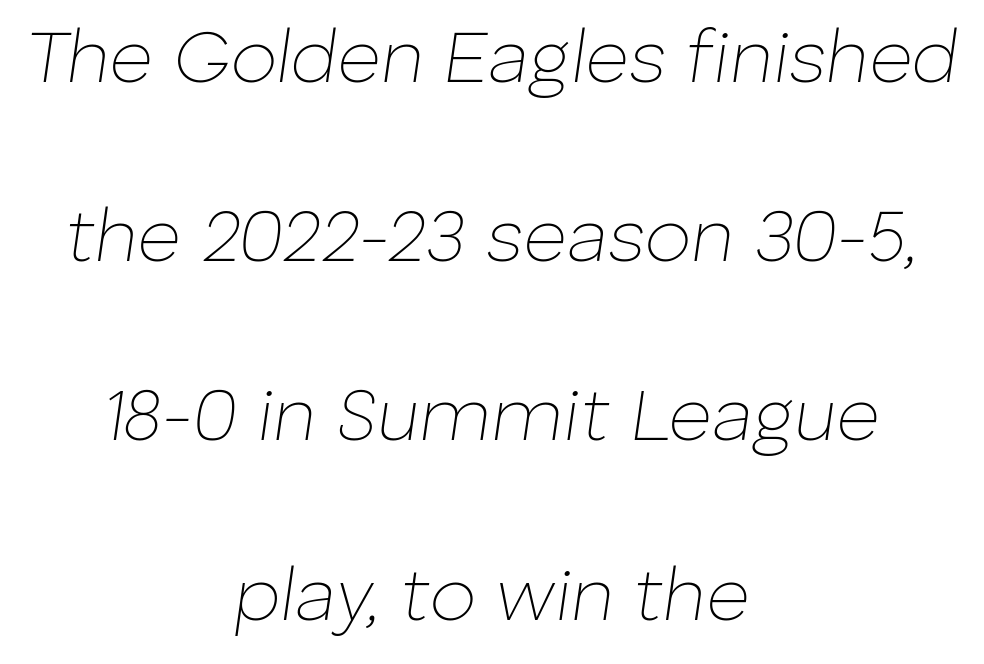
Is the stroke heavy? The answer is a plain regular-or-lighter. One-word summary of the alignment: center. Widely set lines give the paragraph a tall, airy silhouette. Think of a printed novel: that variable character pitch is what you see here. The font's italic variant was chosen for this text. A typesetter would call this zero additional tracking.
